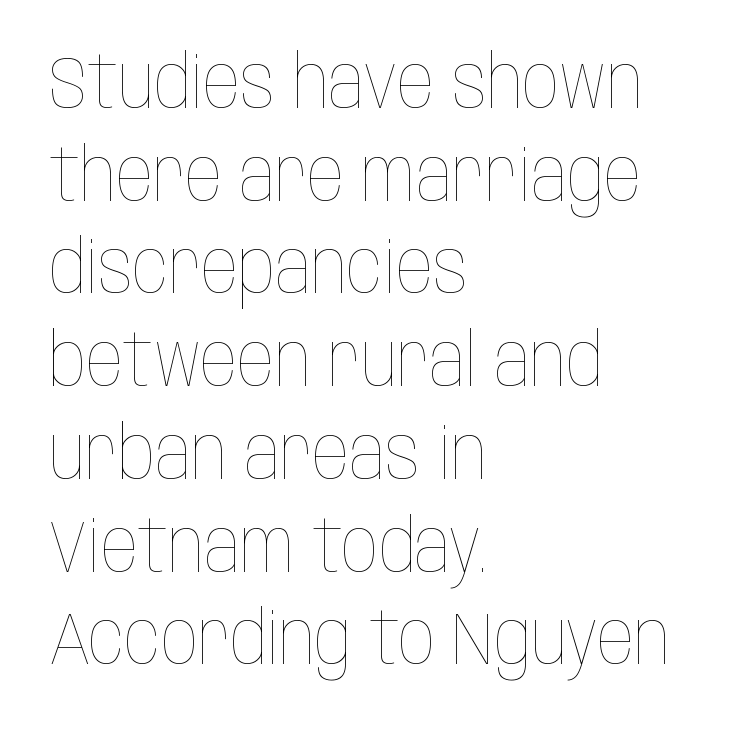
Q: Is the text bold? A: No.
Q: Is the text italic (slanted)? A: No, it is upright.
Q: Is the text underlined? A: No.
Q: How is the paragraph aligned? A: Left-aligned.
Q: Is the spacing between letters normal or unusually wide? A: Normal.
Q: Is the spacing between lines tight, normal or loose? A: Normal.
Q: Width (condensed, normal, or wide)? A: Condensed.
Q: Stroke contrast? A: Low.
Q: x-height? A: Large.
Q: Monospaced? A: No.
